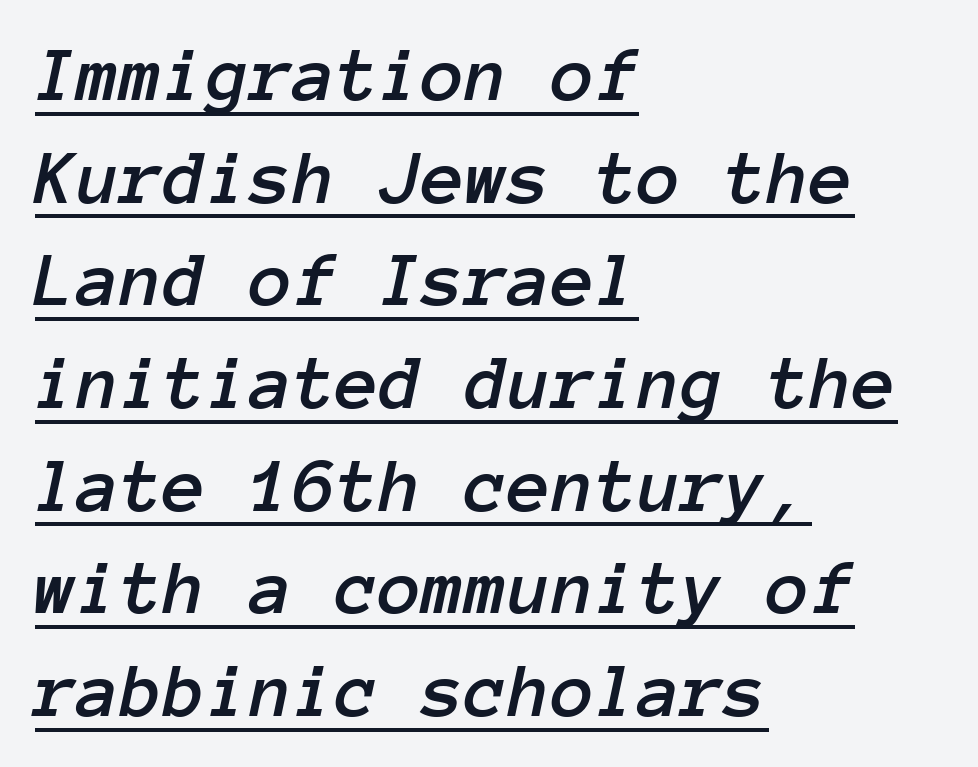
Here the designer chose a console-style face with uniform glyph widths. The ragged edge is on the right, which tells us the setting is flush left. Students, observe: this is what conventionally led text looks like. This rendering leaves character spacing at its baseline value. The face used here appears with an underline applied.
